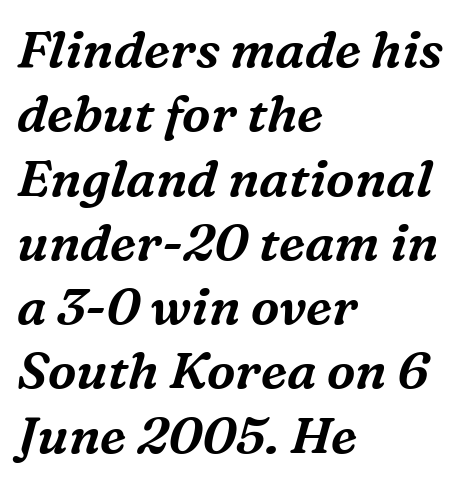
{"serif": "yes", "italic": "yes", "lean": "right", "slant_degrees": 16, "width": "normal", "stroke_contrast": "medium", "x_height": "medium", "monospaced": "no", "underline": "no", "align": "left", "line_spacing": "normal", "line_spacing_ratio": 1.26, "letter_spacing": "normal", "letter_spacing_em": 0.0, "glyph_px": 51}
